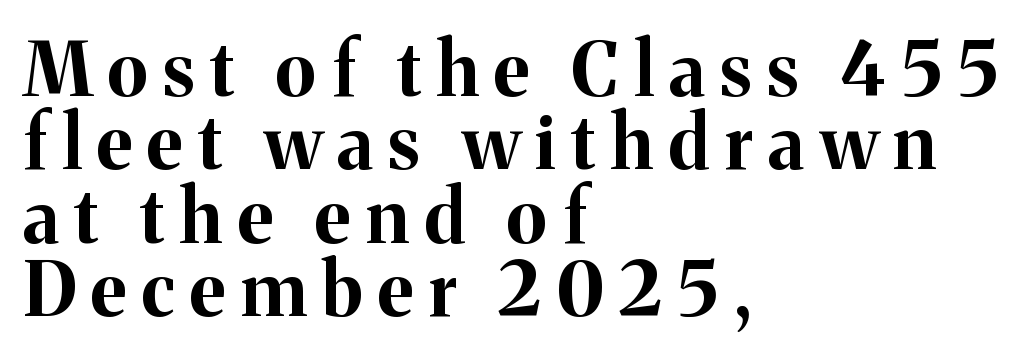
Q: Is the text bold? A: Yes.
Q: Is the text italic (slanted)? A: No, it is upright.
Q: Is the typeface a serif or a sans-serif typeface? A: Serif.
Q: Is the text underlined? A: No.
Q: How is the paragraph aligned? A: Left-aligned.
Q: Is the spacing between letters normal or unusually wide? A: Unusually wide.
Q: Is the spacing between lines tight, normal or loose? A: Tight.
Q: Width (condensed, normal, or wide)? A: Normal.
Q: Stroke contrast? A: Medium.
Q: x-height? A: Medium.
Q: Monospaced? A: No.
